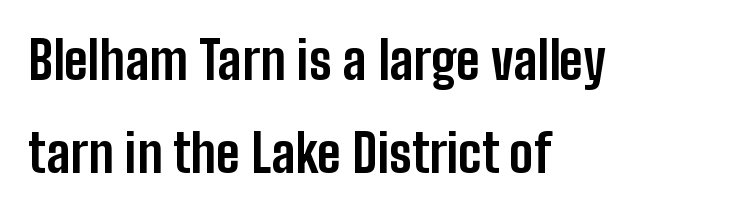
Words appear dense and cohesive because spacing is normal. The passage shown is emphatically bold. The letters advance in unequal steps, a hallmark of proportional type. No italicization has been applied; the sample stays upright. Notice how the passage keeps a crisp vertical edge on the left only.
